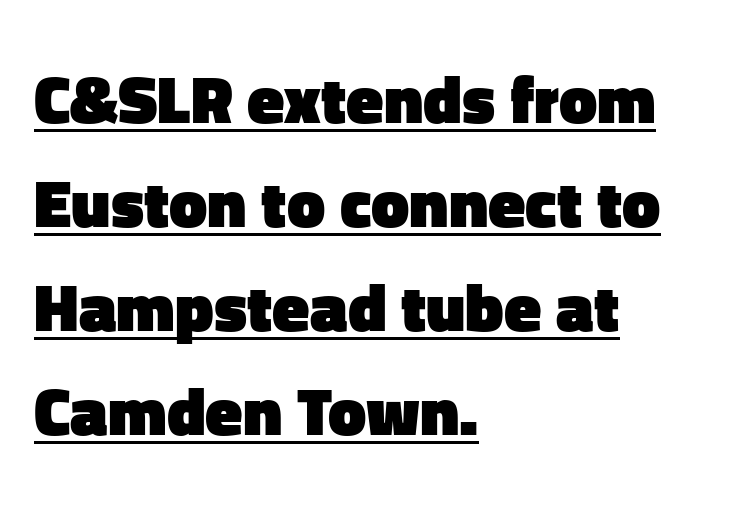
{"serif": "no", "italic": "no", "bold": "yes", "weight": "heavy", "width": "normal", "stroke_contrast": "low", "x_height": "medium", "monospaced": "no", "underline": "yes", "align": "left", "line_spacing": "normal", "line_spacing_ratio": 1.53, "letter_spacing": "normal", "letter_spacing_em": 0.0, "glyph_px": 68}
